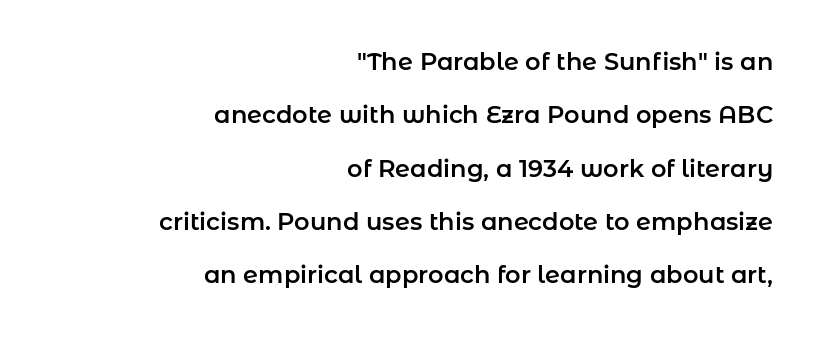
This sample is right-justified, so line beginnings fall wherever the words allow. Every stem runs plumb, perpendicular to the baseline. Each word holds together tightly as a unit, with standard inter-letter gaps. Does the leading feel generous? Absolutely, it's lavish. The glyphs are unaccompanied by any horizontal stroke below them.
